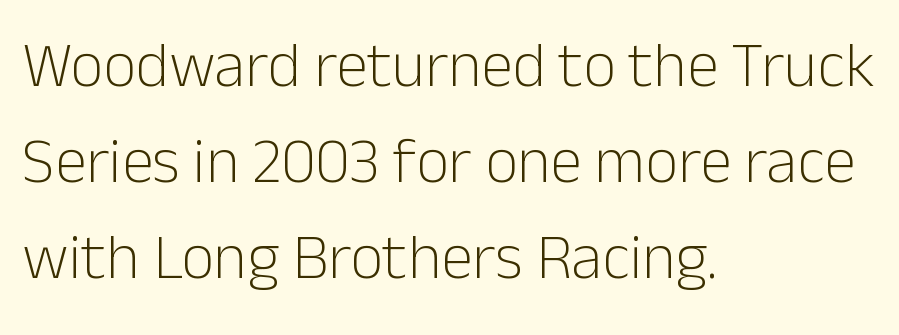
Q: Is the text bold? A: No.
Q: Is the text italic (slanted)? A: No, it is upright.
Q: Is the typeface a serif or a sans-serif typeface? A: Sans-serif.
Q: Is the text underlined? A: No.
Q: How is the paragraph aligned? A: Left-aligned.
Q: Is the spacing between letters normal or unusually wide? A: Normal.
Q: Is the spacing between lines tight, normal or loose? A: Normal.
Q: Width (condensed, normal, or wide)? A: Normal.
Q: Stroke contrast? A: Low.
Q: x-height? A: Medium.
Q: Monospaced? A: No.
